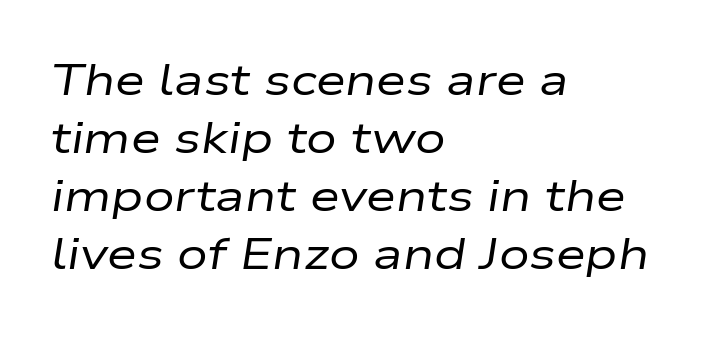
The specimen omits any rule beneath the text block's lines. The text carries the slant typical of an italic or oblique font. Inter-character spacing is left at the font's built-in metrics. These lines are rendered in a variable-pitch font. Counters stay open thanks to moderate or lighter strokes.
